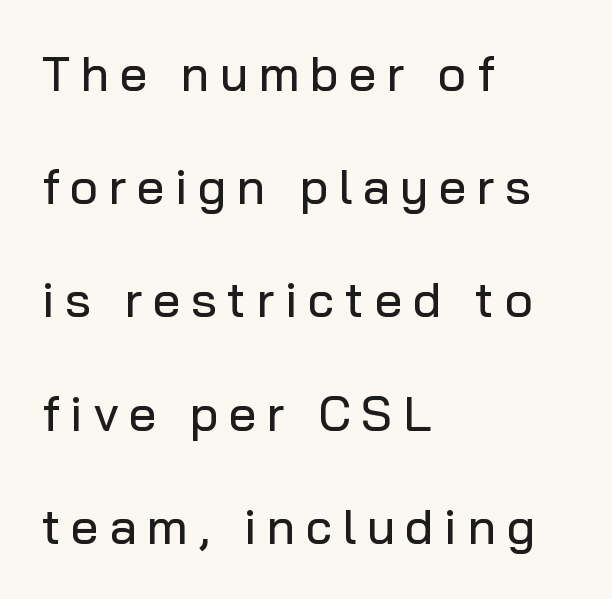
The image shows 49 px sans-serif type, upright; set left-aligned, loose line spacing (2.31x), unusually wide letter spacing (+0.21 em), not underlined; low stroke contrast and a medium x-height.
